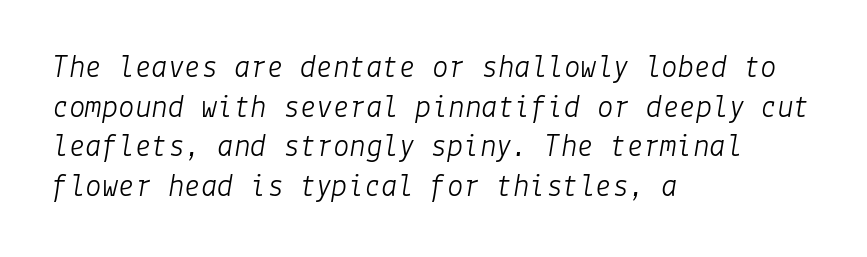
The image shows 33 px light type, italic (leaning right); set left-aligned, line spacing 1.2x, normal letter spacing, not underlined; low stroke contrast and a medium x-height.
